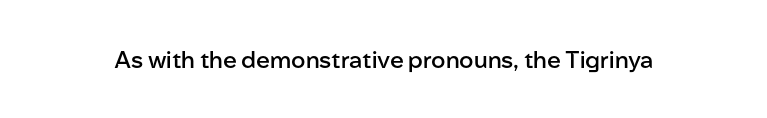
The image shows 23 px text type, upright; set normal letter spacing, not underlined.
